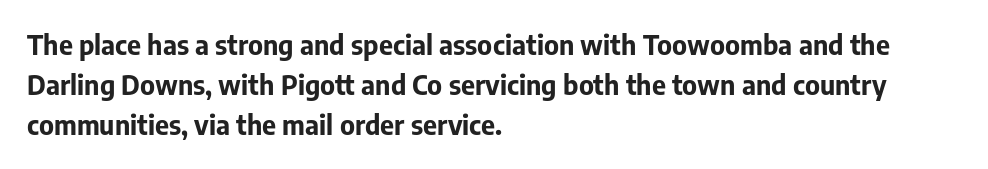
Q: Is the text bold? A: Yes.
Q: Is the text italic (slanted)? A: No, it is upright.
Q: Is the text underlined? A: No.
Q: How is the paragraph aligned? A: Left-aligned.
Q: Is the spacing between letters normal or unusually wide? A: Normal.
Q: Is the spacing between lines tight, normal or loose? A: Normal.
